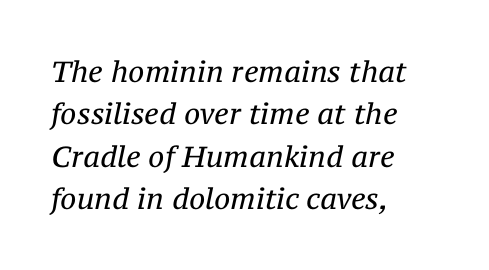
{"serif": "yes", "italic": "yes", "lean": "right", "slant_degrees": 12, "bold": "no", "weight": "regular", "width": "normal", "stroke_contrast": "medium", "x_height": "medium", "monospaced": "no", "underline": "no", "align": "left", "line_spacing": "normal", "line_spacing_ratio": 1.46, "letter_spacing": "normal", "letter_spacing_em": 0.0, "glyph_px": 29}
